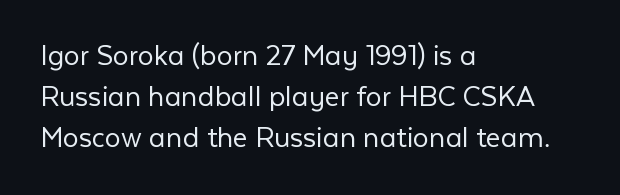
Q: Is the text bold? A: No.
Q: Is the text italic (slanted)? A: No, it is upright.
Q: Is the typeface a serif or a sans-serif typeface? A: Sans-serif.
Q: Is the text underlined? A: No.
Q: How is the paragraph aligned? A: Left-aligned.
Q: Is the spacing between letters normal or unusually wide? A: Normal.
Q: Is the spacing between lines tight, normal or loose? A: Normal.
Q: Width (condensed, normal, or wide)? A: Normal.
Q: Stroke contrast? A: Low.
Q: x-height? A: Medium.
Q: Monospaced? A: No.
